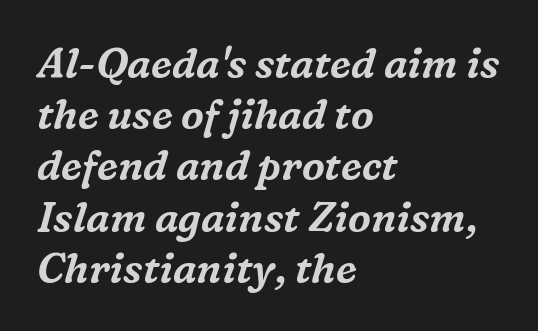
Q: Is the text italic (slanted)? A: Yes, it leans right by about 16 degrees.
Q: Is the typeface a serif or a sans-serif typeface? A: Serif.
Q: Is the text underlined? A: No.
Q: How is the paragraph aligned? A: Left-aligned.
Q: Is the spacing between letters normal or unusually wide? A: Normal.
Q: Is the spacing between lines tight, normal or loose? A: Normal.
Q: Width (condensed, normal, or wide)? A: Normal.
Q: Stroke contrast? A: Medium.
Q: x-height? A: Medium.
Q: Monospaced? A: No.
